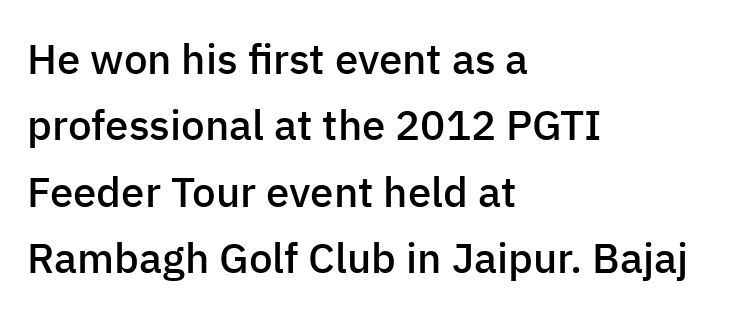
{"serif": "no", "italic": "no", "bold": "semi", "weight": "semibold", "width": "normal", "stroke_contrast": "low", "x_height": "medium", "monospaced": "no", "underline": "no", "align": "left", "line_spacing": "normal", "line_spacing_ratio": 1.58, "letter_spacing": "normal", "letter_spacing_em": 0.0, "glyph_px": 42}
